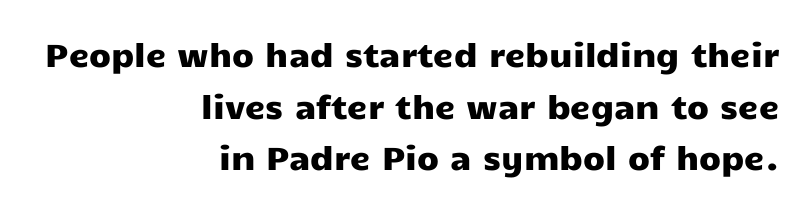
Q: Is the text italic (slanted)? A: No, it is upright.
Q: Is the typeface a serif or a sans-serif typeface? A: Sans-serif.
Q: Is the text underlined? A: No.
Q: How is the paragraph aligned? A: Right-aligned.
Q: Is the spacing between letters normal or unusually wide? A: Normal.
Q: Is the spacing between lines tight, normal or loose? A: Normal.
Q: Width (condensed, normal, or wide)? A: Wide.
Q: Stroke contrast? A: Low.
Q: x-height? A: Medium.
Q: Monospaced? A: No.
